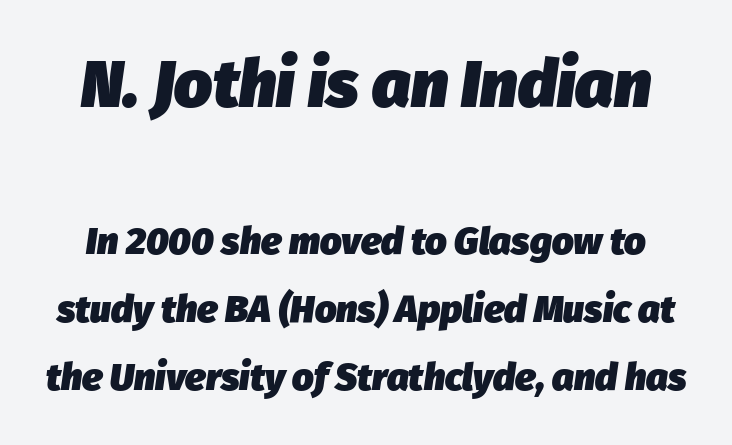
{"italic": "yes", "lean": "right", "slant_degrees": 8, "bold": "yes", "weight": "heavy", "width": "normal", "stroke_contrast": "low", "x_height": "medium", "monospaced": "no", "underline": "no", "line_spacing_ratio": 1.79, "letter_spacing": "normal", "letter_spacing_em": 0.0, "larger_block": "first", "size_ratio": 1.76, "glyph_px": 67}
